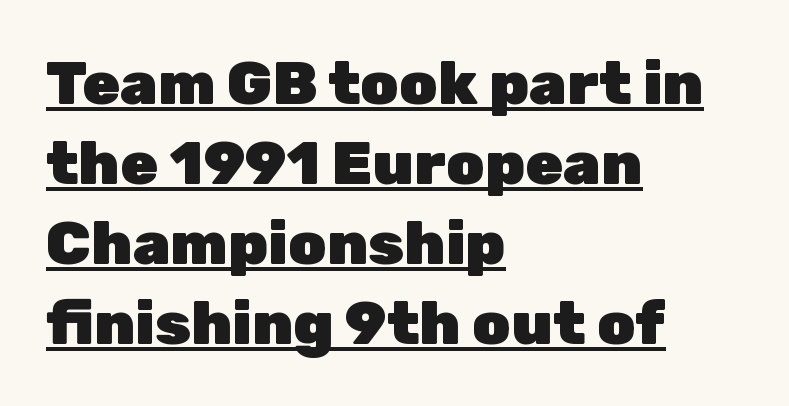
{"serif": "no", "italic": "no", "bold": "yes", "weight": "heavy", "width": "normal", "stroke_contrast": "low", "x_height": "medium", "monospaced": "no", "underline": "yes", "align": "left", "line_spacing": "normal", "line_spacing_ratio": 1.31, "letter_spacing": "normal", "letter_spacing_em": 0.0, "glyph_px": 61}
